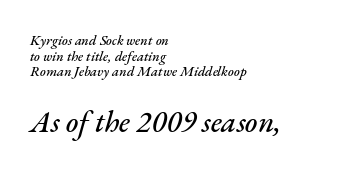
Q: Is the text italic (slanted)? A: Yes, it leans right by about 17 degrees.
Q: Is the text underlined? A: No.
Q: How is the paragraph aligned? A: Left-aligned.
Q: Is the spacing between letters normal or unusually wide? A: Normal.
Q: Is the spacing between lines tight, normal or loose? A: Tight.
Q: Which block of text is set in a larger size, the first (top) or the second (bottom)? A: The second (bottom) one.
Q: Width (condensed, normal, or wide)? A: Normal.
Q: Stroke contrast? A: Medium.
Q: x-height? A: Small.
Q: Monospaced? A: No.
